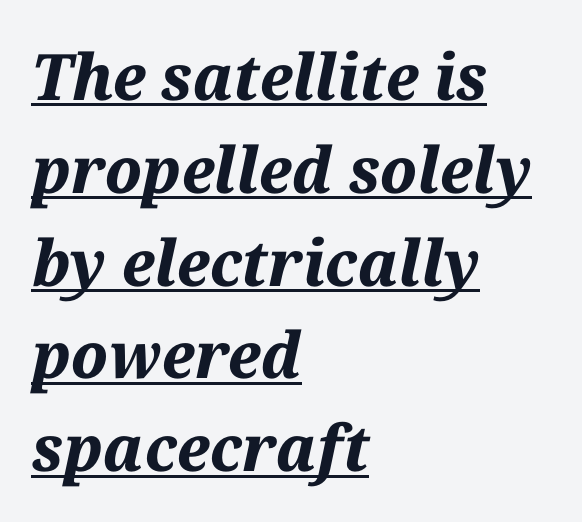
Character widths vary here, with narrow letters taking less room than wide ones. The sample's only ornament is a line tracing under the words. Rendered with sloped, italic letterforms. Heavy-handed strokes throughout: this text is bold. Glyph-to-glyph distance matches everyday printed text. The text block is weighted toward the left margin, trailing off unevenly rightward.
